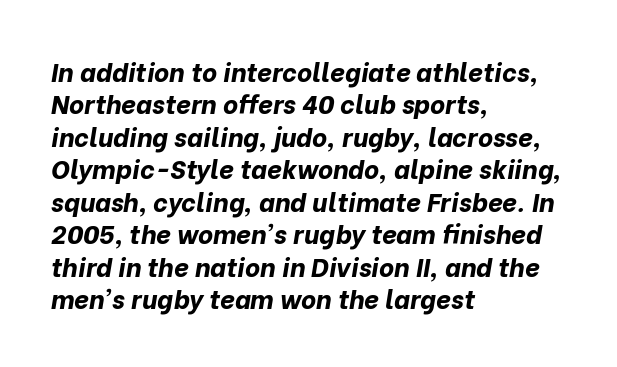
The image shows 26 px bold type, italic (leaning right); set left-aligned, normal line spacing (1.25x), normal letter spacing, not underlined.
